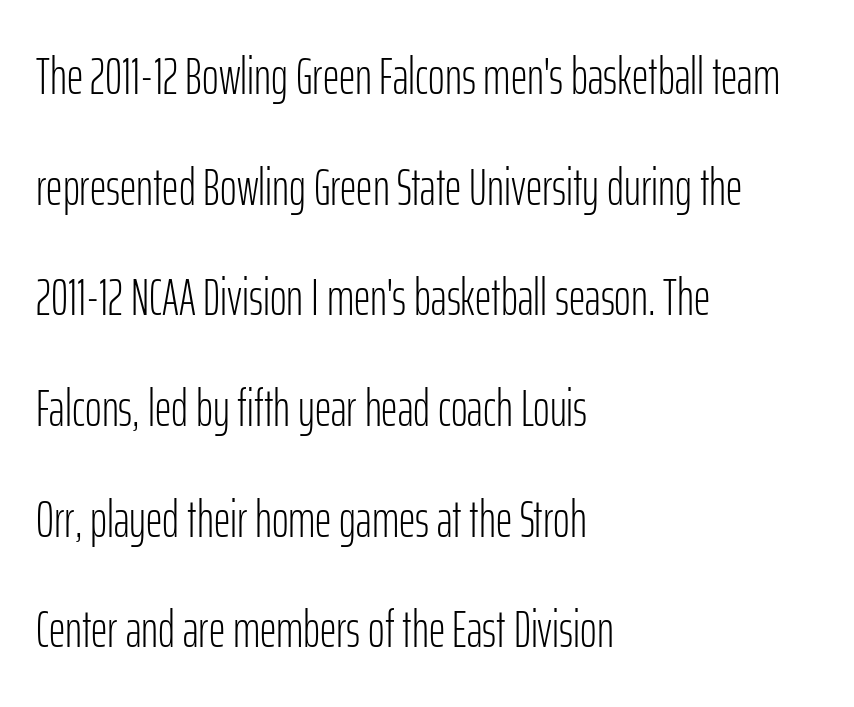
Q: Is the text bold? A: No.
Q: Is the text italic (slanted)? A: No, it is upright.
Q: Is the typeface a serif or a sans-serif typeface? A: Sans-serif.
Q: Is the text underlined? A: No.
Q: How is the paragraph aligned? A: Left-aligned.
Q: Is the spacing between letters normal or unusually wide? A: Normal.
Q: Is the spacing between lines tight, normal or loose? A: Loose.
Q: Width (condensed, normal, or wide)? A: Condensed.
Q: Stroke contrast? A: Low.
Q: x-height? A: Medium.
Q: Monospaced? A: No.
